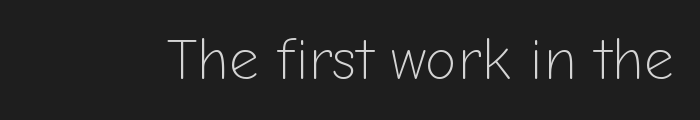
{"serif": "no", "italic": "no", "bold": "no", "weight": "light", "width": "normal", "stroke_contrast": "low", "x_height": "medium", "monospaced": "no", "underline": "no", "letter_spacing": "normal", "letter_spacing_em": 0.0, "glyph_px": 58}
